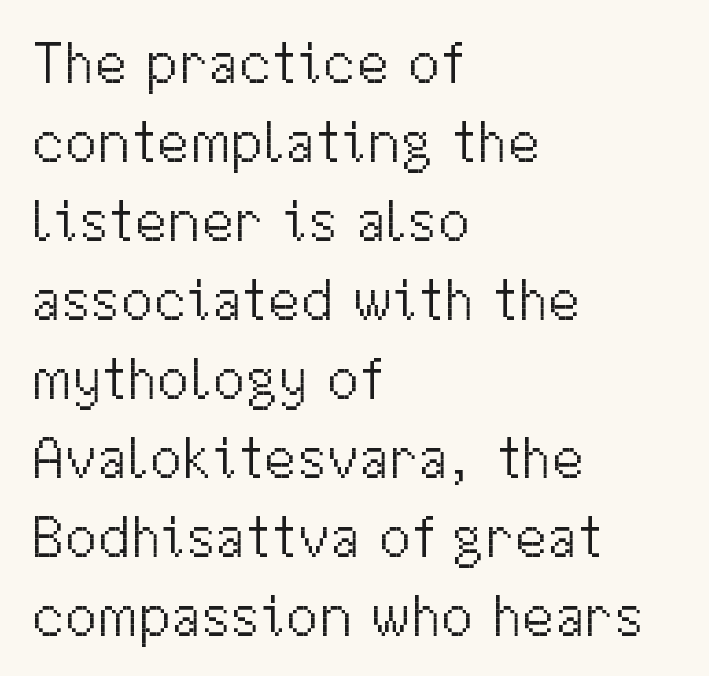
Q: Is the text bold? A: No.
Q: Is the text italic (slanted)? A: No, it is upright.
Q: Is the typeface a serif or a sans-serif typeface? A: Sans-serif.
Q: Is the text underlined? A: No.
Q: How is the paragraph aligned? A: Left-aligned.
Q: Is the spacing between letters normal or unusually wide? A: Normal.
Q: Is the spacing between lines tight, normal or loose? A: Normal.
Q: Width (condensed, normal, or wide)? A: Normal.
Q: Stroke contrast? A: Medium.
Q: x-height? A: Medium.
Q: Monospaced? A: No.
